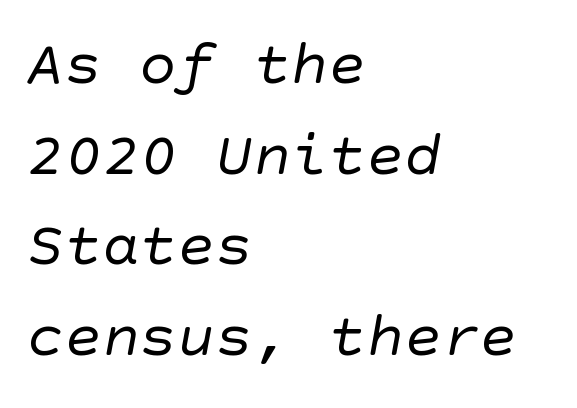
Q: Is the text bold? A: No.
Q: Is the typeface a serif or a sans-serif typeface? A: Sans-serif.
Q: Is the text underlined? A: No.
Q: How is the paragraph aligned? A: Left-aligned.
Q: Is the spacing between letters normal or unusually wide? A: Normal.
Q: Is the spacing between lines tight, normal or loose? A: Normal.
Q: Width (condensed, normal, or wide)? A: Normal.
Q: Stroke contrast? A: Low.
Q: x-height? A: Large.
